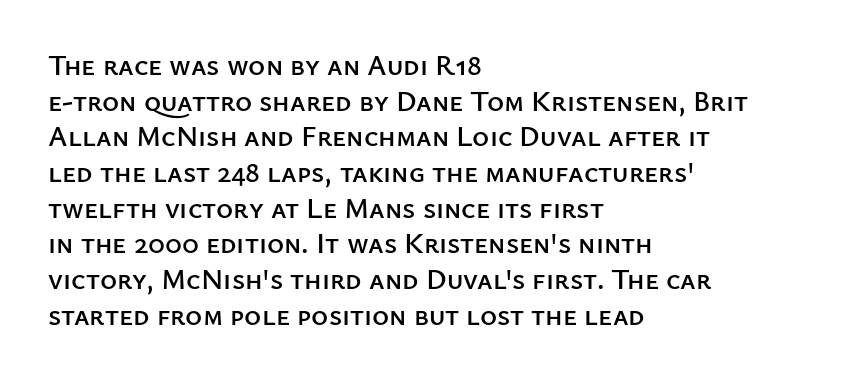
{"serif": "no", "italic": "no", "width": "normal", "stroke_contrast": "low", "x_height": "medium", "monospaced": "no", "underline": "no", "align": "left", "line_spacing_ratio": 1.23, "letter_spacing": "normal", "letter_spacing_em": 0.0, "glyph_px": 29}
